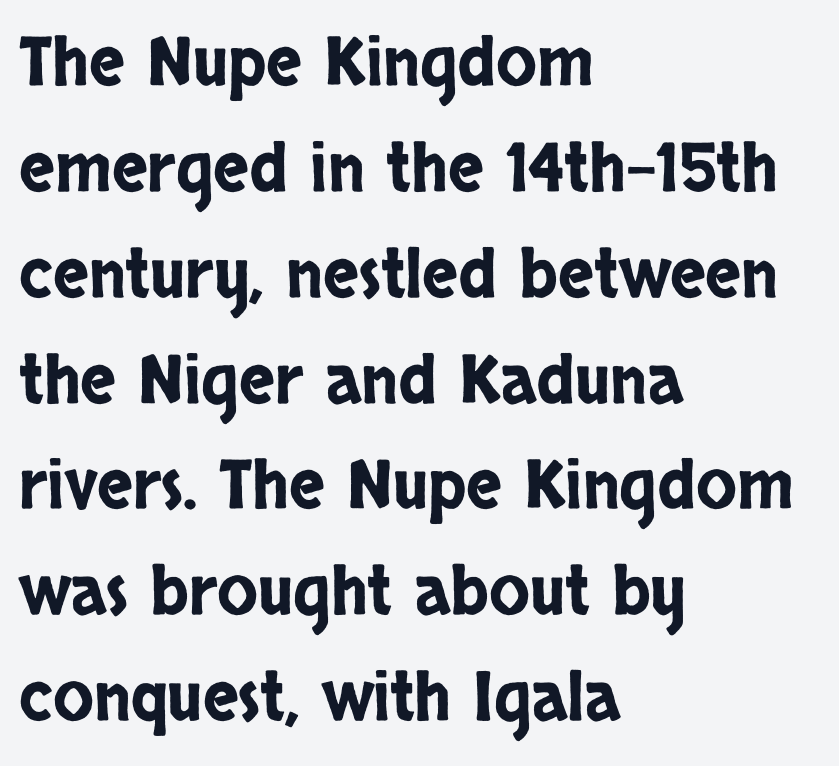
Q: Is the text italic (slanted)? A: No, it is upright.
Q: Is the typeface a serif or a sans-serif typeface? A: Sans-serif.
Q: Is the text underlined? A: No.
Q: How is the paragraph aligned? A: Left-aligned.
Q: Is the spacing between letters normal or unusually wide? A: Normal.
Q: Is the spacing between lines tight, normal or loose? A: Normal.
Q: Width (condensed, normal, or wide)? A: Condensed.
Q: Stroke contrast? A: Low.
Q: x-height? A: Large.
Q: Monospaced? A: No.
